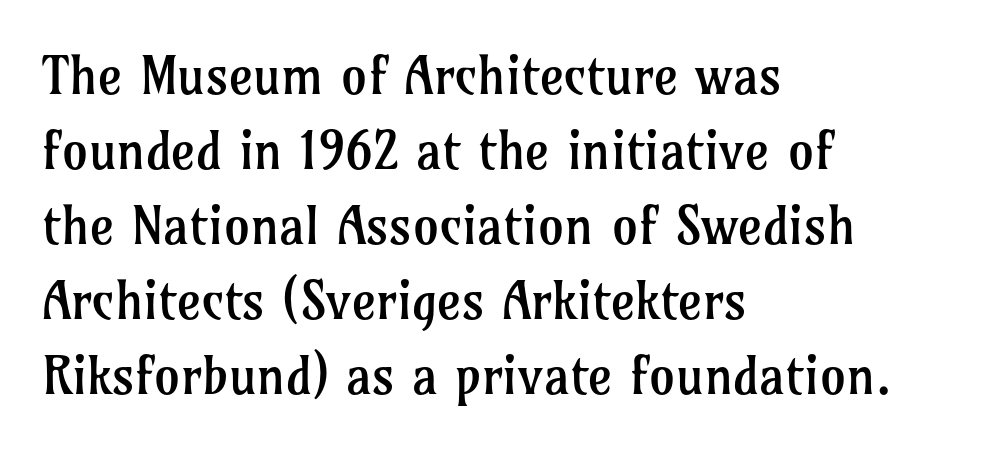
The image shows 52 px regular-weight serif type, upright; set left-aligned, normal line spacing (1.44x), normal letter spacing, not underlined; low stroke contrast and a medium x-height.
